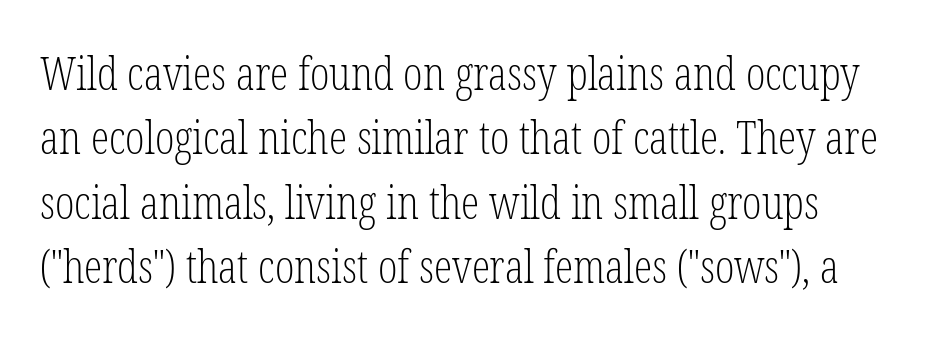
The image shows 46 px light, condensed serif type, upright; set normal line spacing (1.4x), normal letter spacing, not underlined; low stroke contrast and a medium x-height.
